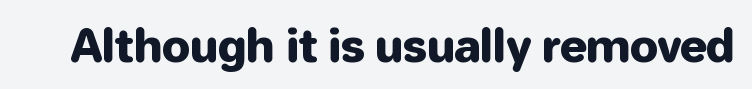
Q: Is the text italic (slanted)? A: No, it is upright.
Q: Is the typeface a serif or a sans-serif typeface? A: Sans-serif.
Q: Is the text underlined? A: No.
Q: Is the spacing between letters normal or unusually wide? A: Normal.
Q: Width (condensed, normal, or wide)? A: Normal.
Q: Stroke contrast? A: Low.
Q: x-height? A: Medium.
Q: Monospaced? A: No.
